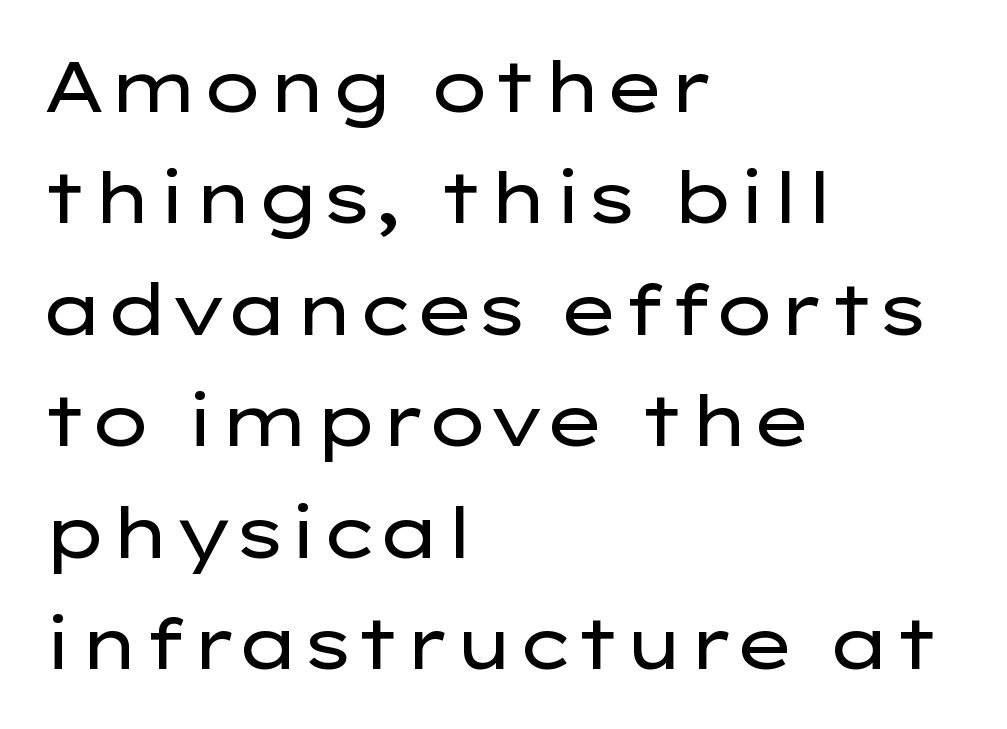
The image shows 71 px regular-weight, wide sans-serif type, upright; set left-aligned, normal line spacing (1.57x), normal letter spacing, not underlined; low stroke contrast and a medium x-height.
